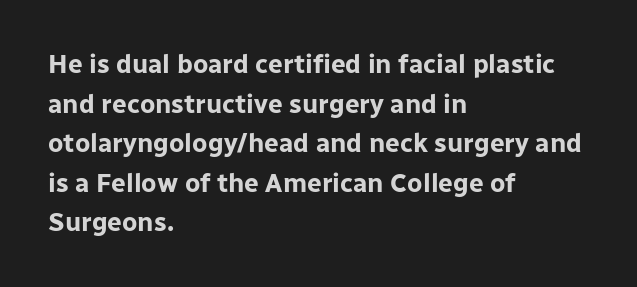
Line spacing here is normal. Words float on clear page, feet unadorned. Each glyph is drawn with heavy, bold strokes. There is no visible air inserted between adjacent glyphs. These lines are set flush left with a ragged right edge. This is roman type, the default non-slanted kind.
